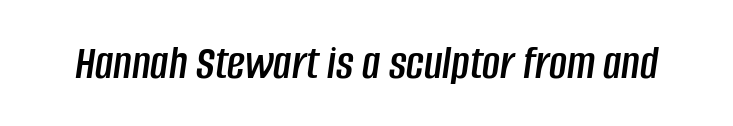
{"italic": "yes", "lean": "right", "slant_degrees": 8, "width": "condensed", "stroke_contrast": "low", "x_height": "large", "monospaced": "no", "underline": "no", "letter_spacing": "normal", "letter_spacing_em": 0.0, "glyph_px": 49}
